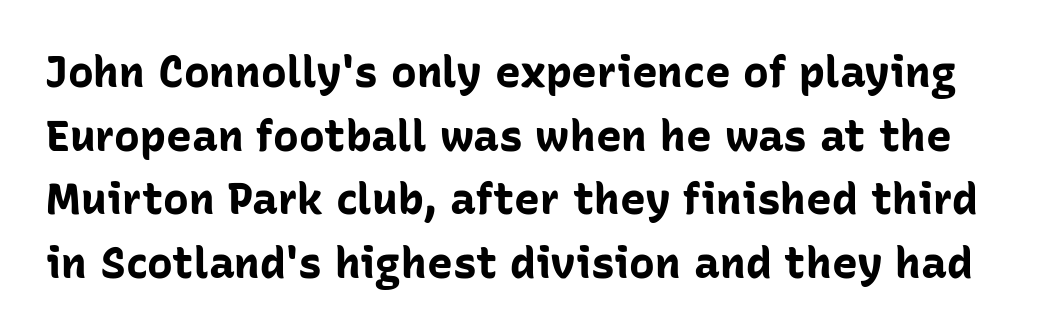
This sample has the flowing, uneven cadence of proportional lettering. Vertically, the passage feels balanced, rows spaced as you'd expect. Letterform terminals end flat and unadorned throughout the passage. The specimen reads as upright at a glance. The gap between lines stays unmarked. The gaps between neighbouring characters are ordinary and unremarkable.
